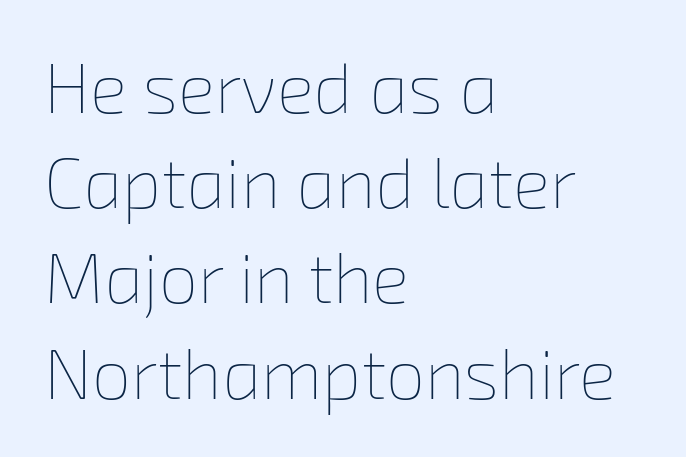
Q: Is the text bold? A: No.
Q: Is the text underlined? A: No.
Q: How is the paragraph aligned? A: Left-aligned.
Q: Is the spacing between letters normal or unusually wide? A: Normal.
Q: Is the spacing between lines tight, normal or loose? A: Normal.
Q: Width (condensed, normal, or wide)? A: Normal.
Q: Stroke contrast? A: Low.
Q: x-height? A: Medium.
Q: Monospaced? A: No.
